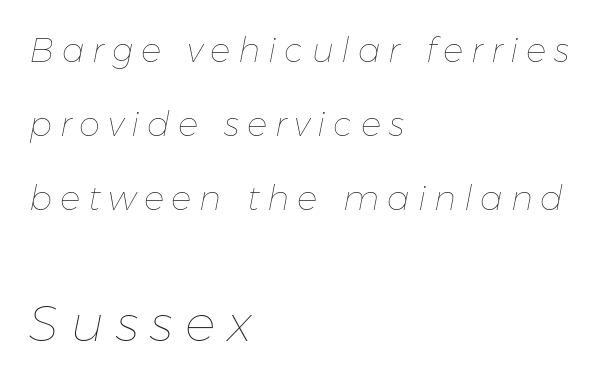
The image shows 51 px thin type, italic (leaning right); set left-aligned, loose line spacing (2.17x), unusually wide letter spacing (+0.23 em), not underlined; the second (bottom) block is 1.5x larger; low stroke contrast and a medium x-height.
